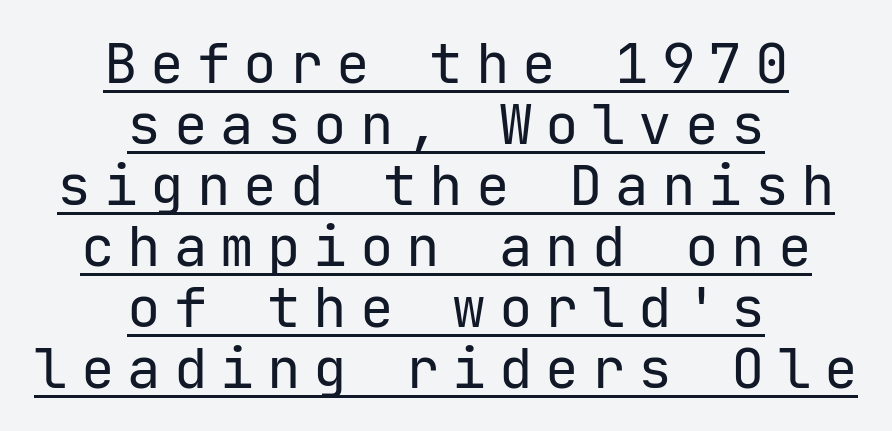
{"serif": "no", "italic": "no", "bold": "no", "weight": "regular", "width": "normal", "stroke_contrast": "low", "x_height": "medium", "underline": "yes", "align": "center", "line_spacing": "tight", "line_spacing_ratio": 1.09, "letter_spacing": "wide", "letter_spacing_em": 0.23, "glyph_px": 56}
